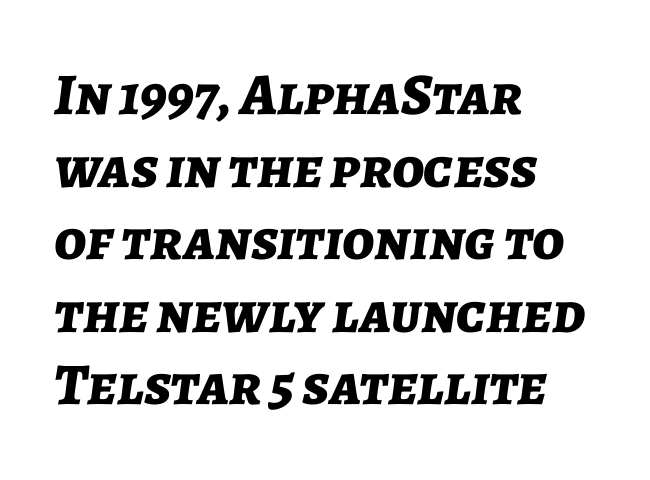
{"italic": "yes", "lean": "right", "slant_degrees": 7, "bold": "yes", "weight": "bold", "width": "normal", "stroke_contrast": "low", "x_height": "medium", "monospaced": "no", "underline": "no", "align": "left", "line_spacing_ratio": 1.23, "letter_spacing": "normal", "letter_spacing_em": 0.0, "glyph_px": 59}
